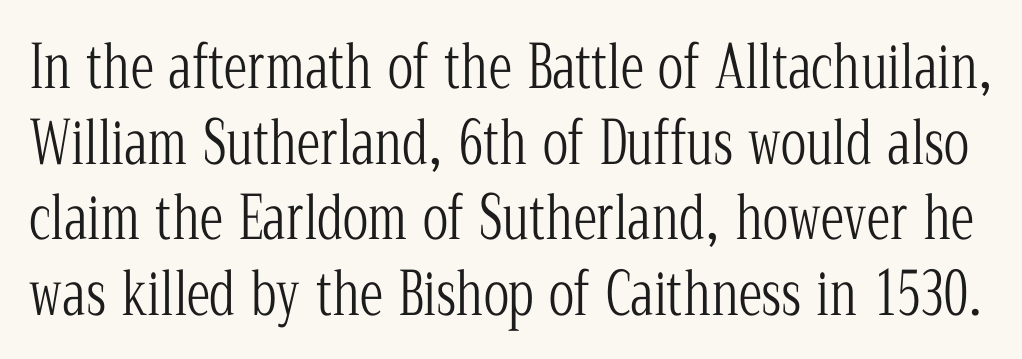
No italicization has been applied; the sample stays upright. A typesetter would call this zero additional tracking. On a weight scale, this lands at 450 or below. Bare-footed words on every line. Do the characters align in a grid? No, the font is proportional.
